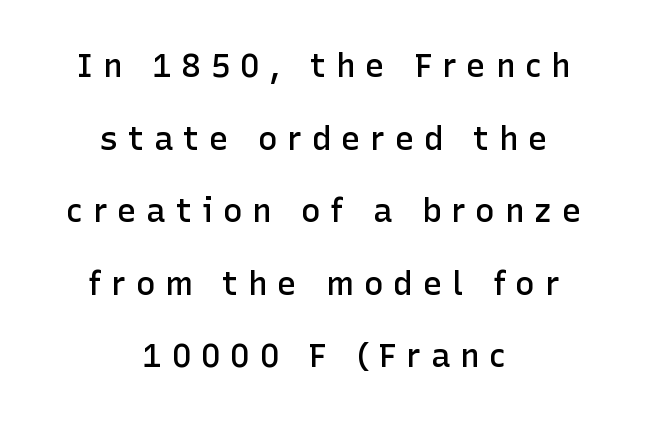
{"serif": "no", "italic": "no", "bold": "semi", "weight": "semibold", "width": "normal", "stroke_contrast": "low", "x_height": "medium", "monospaced": "no", "underline": "no", "align": "center", "line_spacing": "loose", "line_spacing_ratio": 2.2, "letter_spacing": "wide", "letter_spacing_em": 0.29, "glyph_px": 33}
